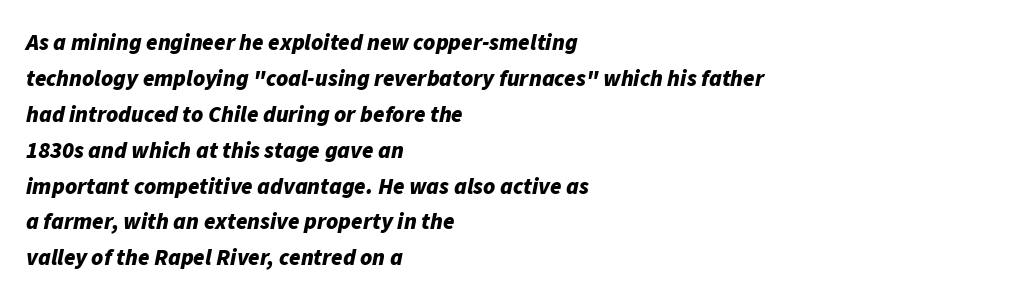
Line starts are locked; line ends wander. Lines of text with bare space underneath. Short note: letters normally spaced. Emphasis-style slanted type is in use. Typographic density is high because the face is bold.
